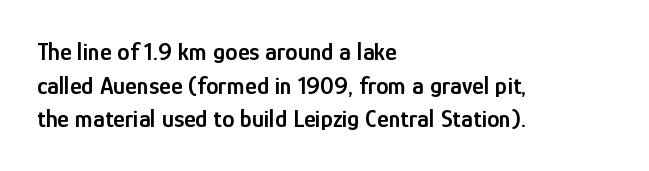
{"italic": "no", "bold": "semi", "underline": "no", "align": "left", "line_spacing": "normal", "line_spacing_ratio": 1.35, "letter_spacing": "normal", "letter_spacing_em": 0.0, "glyph_px": 25}
